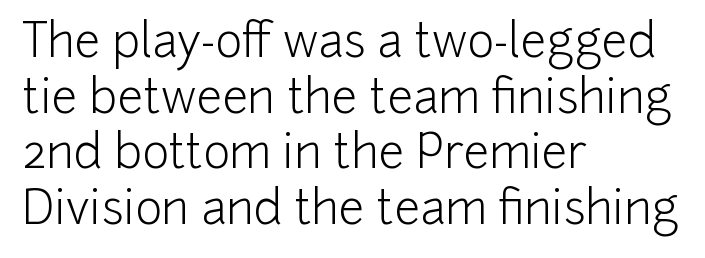
Q: Is the text bold? A: No.
Q: Is the text italic (slanted)? A: No, it is upright.
Q: Is the typeface a serif or a sans-serif typeface? A: Sans-serif.
Q: Is the text underlined? A: No.
Q: How is the paragraph aligned? A: Left-aligned.
Q: Is the spacing between letters normal or unusually wide? A: Normal.
Q: Width (condensed, normal, or wide)? A: Normal.
Q: Stroke contrast? A: Low.
Q: x-height? A: Medium.
Q: Monospaced? A: No.
